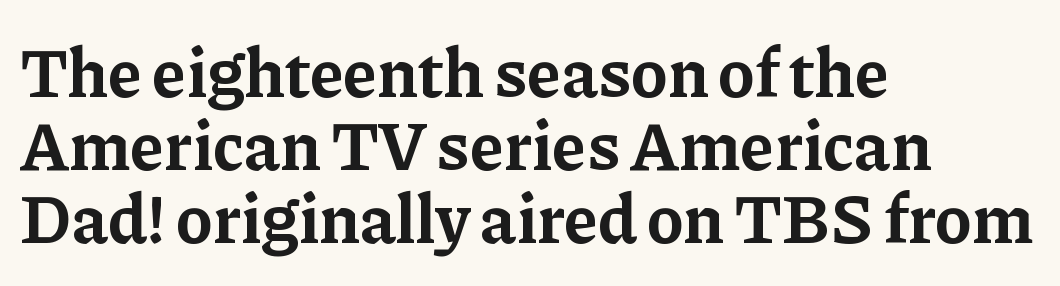
The image shows 69 px bold serif type, upright; set left-aligned, tight line spacing (1.06x), normal letter spacing, not underlined; low stroke contrast and a medium x-height.
